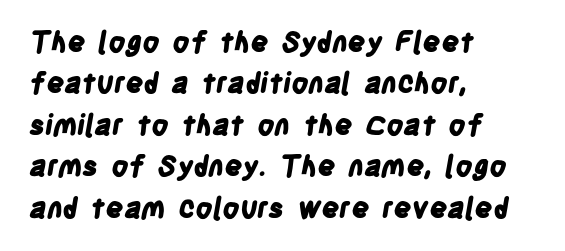
Q: Is the text bold? A: Yes.
Q: Is the typeface a serif or a sans-serif typeface? A: Sans-serif.
Q: Is the text underlined? A: No.
Q: How is the paragraph aligned? A: Left-aligned.
Q: Is the spacing between letters normal or unusually wide? A: Normal.
Q: Is the spacing between lines tight, normal or loose? A: Normal.
Q: Width (condensed, normal, or wide)? A: Condensed.
Q: Stroke contrast? A: Low.
Q: x-height? A: Large.
Q: Monospaced? A: No.
